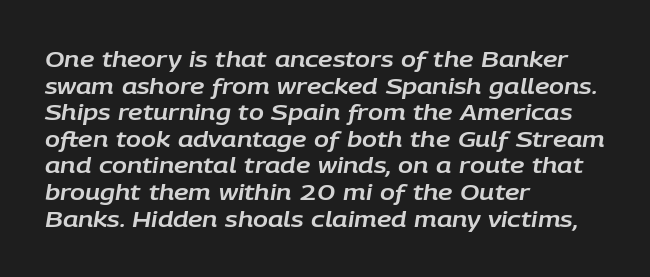
{"italic": "yes", "lean": "right", "slant_degrees": 9, "underline": "no", "align": "left", "line_spacing_ratio": 1.21, "letter_spacing": "normal", "letter_spacing_em": 0.0, "glyph_px": 22}
